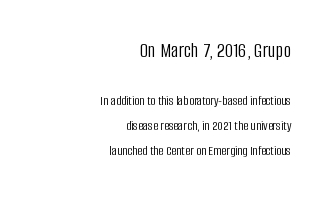
Q: Is the text bold? A: No.
Q: Is the text italic (slanted)? A: No, it is upright.
Q: Is the text underlined? A: No.
Q: How is the paragraph aligned? A: Right-aligned.
Q: Is the spacing between letters normal or unusually wide? A: Normal.
Q: Which block of text is set in a larger size, the first (top) or the second (bottom)? A: The first (top) one.
